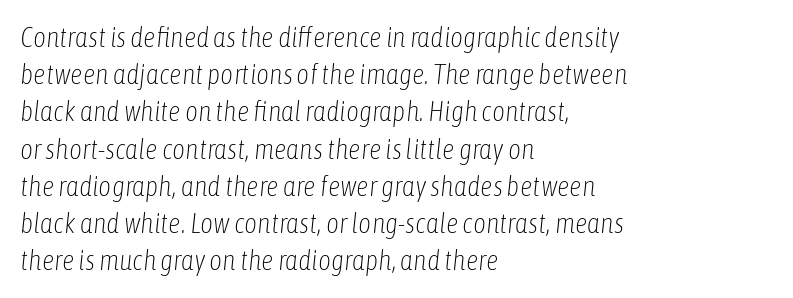
The image shows 28 px light, condensed type, italic (leaning right); set left-aligned, normal line spacing (1.33x), normal letter spacing, not underlined; low stroke contrast and a medium x-height.
